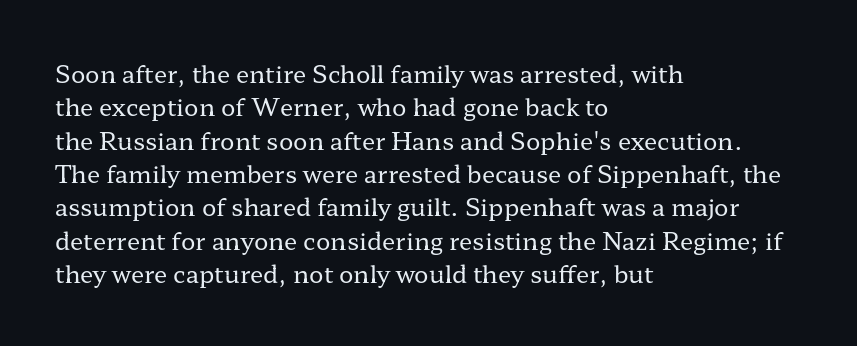
The letterforms sit at book weight or below. Posture: straight, roman, zero tilt. Tracking value appears to be zero — textbook default spacing. The passage shown stacks its lines at a standard gap. Is the block centered? No — it sits flush against the left margin. The foot of each line stays bare and open.
